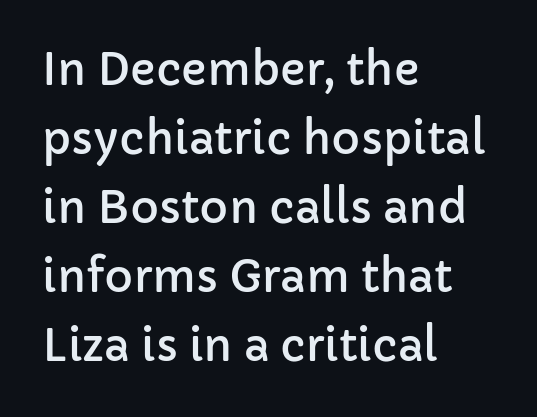
Q: Is the text italic (slanted)? A: No, it is upright.
Q: Is the typeface a serif or a sans-serif typeface? A: Sans-serif.
Q: Is the text underlined? A: No.
Q: How is the paragraph aligned? A: Left-aligned.
Q: Is the spacing between letters normal or unusually wide? A: Normal.
Q: Is the spacing between lines tight, normal or loose? A: Normal.
Q: Width (condensed, normal, or wide)? A: Normal.
Q: Stroke contrast? A: Low.
Q: x-height? A: Medium.
Q: Monospaced? A: No.
